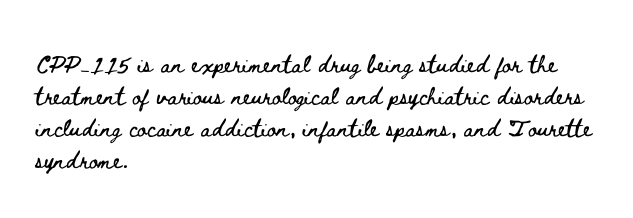
The image shows 22 px text type; set left-aligned, normal line spacing (1.45x), normal letter spacing, not underlined.
